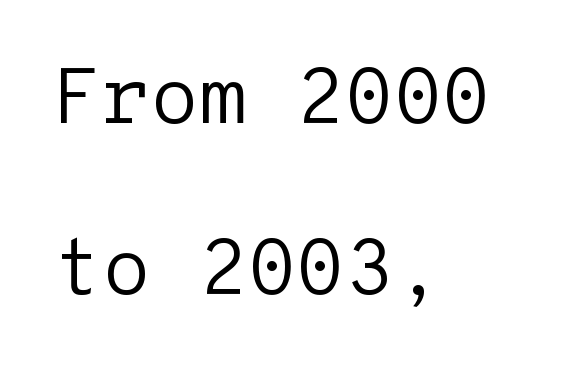
The image shows 79 px regular-weight sans-serif type, upright, monospaced; set left-aligned, loose line spacing (2.17x), normal letter spacing, not underlined; low stroke contrast and a medium x-height.
